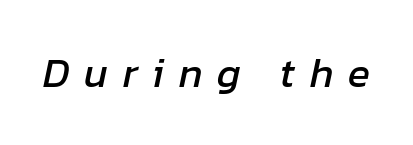
Loose tracking; the words dissolve into strings of separated letters. Just letters on the line, the space beneath them empty. The face used here is proportionally spaced, like ordinary book or web type. The axis of the letterforms is tilted away from vertical.
